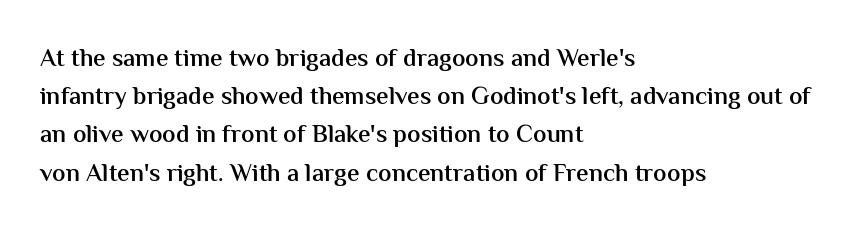
The image shows 25 px text type, upright; set left-aligned, normal line spacing (1.53x), normal letter spacing, not underlined.
